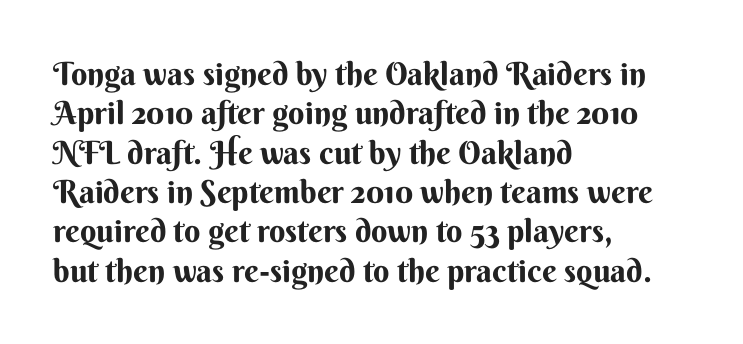
Q: Is the text bold? A: Yes.
Q: Is the text italic (slanted)? A: No, it is upright.
Q: Is the typeface a serif or a sans-serif typeface? A: Sans-serif.
Q: Is the text underlined? A: No.
Q: How is the paragraph aligned? A: Left-aligned.
Q: Is the spacing between letters normal or unusually wide? A: Normal.
Q: Width (condensed, normal, or wide)? A: Normal.
Q: Stroke contrast? A: Medium.
Q: x-height? A: Small.
Q: Monospaced? A: No.
